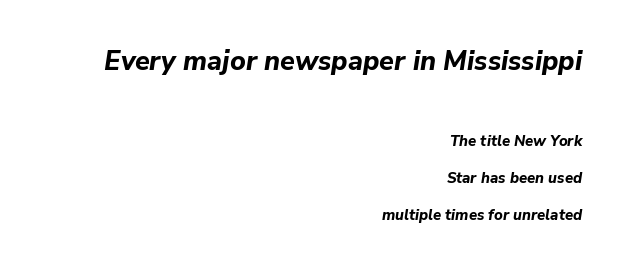
{"italic": "yes", "lean": "right", "slant_degrees": 9, "bold": "yes", "underline": "no", "align": "right", "line_spacing": "loose", "line_spacing_ratio": 2.46, "letter_spacing": "normal", "letter_spacing_em": 0.0, "larger_block": "first", "size_ratio": 1.8, "glyph_px": 27}
